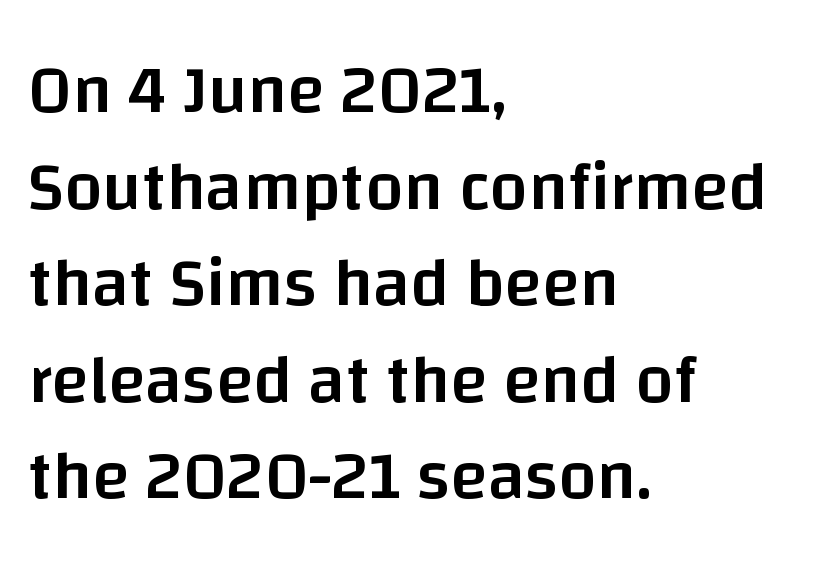
{"serif": "no", "italic": "no", "bold": "semi", "weight": "semibold", "width": "normal", "stroke_contrast": "low", "x_height": "large", "monospaced": "no", "underline": "no", "align": "left", "line_spacing": "normal", "line_spacing_ratio": 1.42, "letter_spacing": "normal", "letter_spacing_em": 0.0, "glyph_px": 68}
